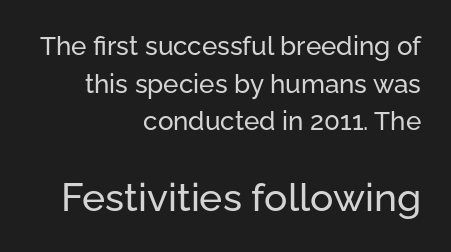
{"serif": "no", "italic": "no", "width": "normal", "stroke_contrast": "low", "x_height": "medium", "monospaced": "no", "underline": "no", "align": "right", "line_spacing": "normal", "line_spacing_ratio": 1.45, "letter_spacing": "normal", "letter_spacing_em": 0.0, "larger_block": "second", "size_ratio": 1.5, "glyph_px": 39}
